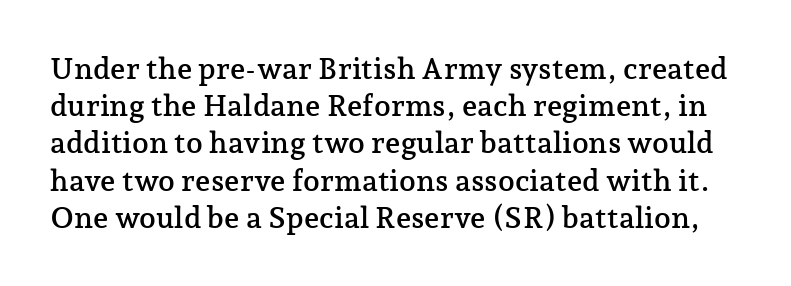
{"serif": "yes", "italic": "no", "width": "normal", "stroke_contrast": "low", "x_height": "medium", "monospaced": "no", "underline": "no", "line_spacing_ratio": 1.24, "letter_spacing": "normal", "letter_spacing_em": 0.0, "glyph_px": 30}
